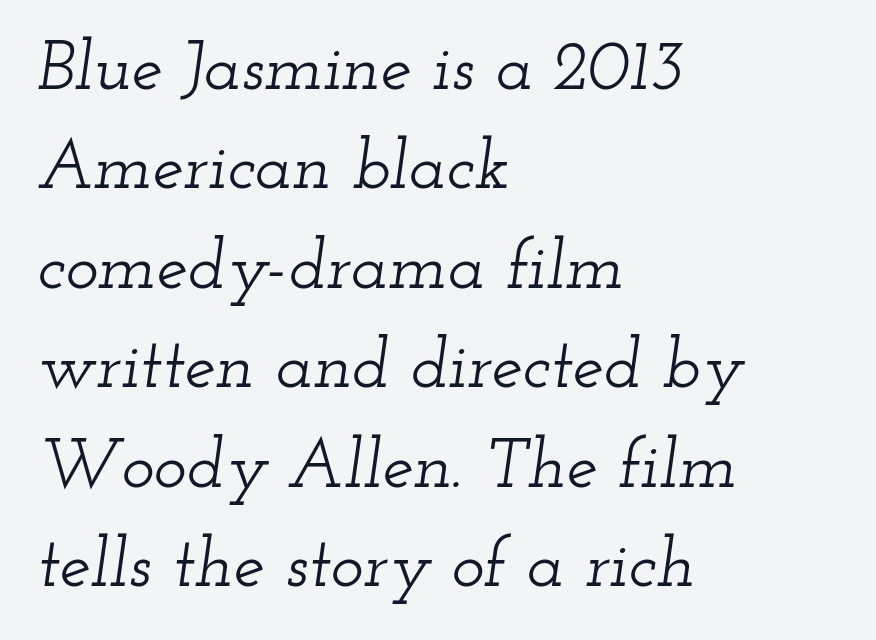
The image shows 70 px wide serif type, italic (leaning right); set left-aligned, normal line spacing (1.42x), normal letter spacing, not underlined; low stroke contrast and a small x-height.
